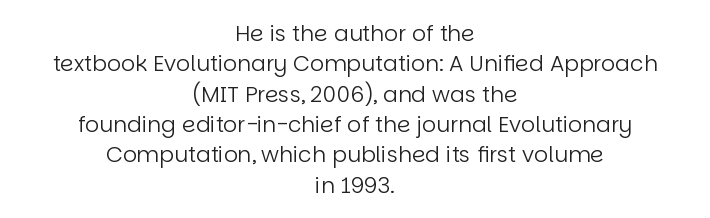
The image shows 22 px text type, upright; set centered, normal line spacing (1.38x), normal letter spacing, not underlined.
